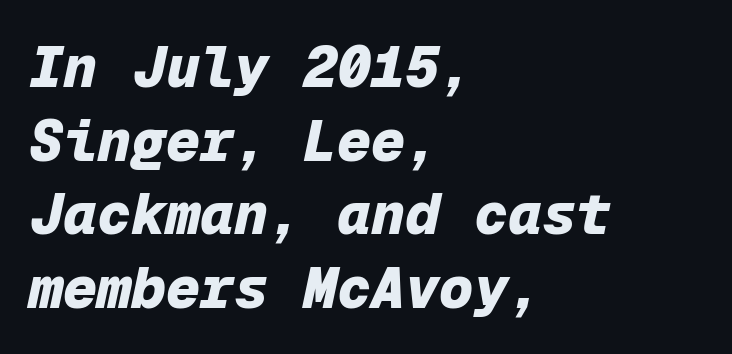
Typesetter's note: full bold, strokes at maximum text heaviness. The face used here is monospaced, like something from a code editor. The gap between lines stays unmarked. Caption: standard tracking, unaltered. The text block is weighted toward the left margin, trailing off unevenly rightward. Tall strokes in this sample are angled rather than plumb.
